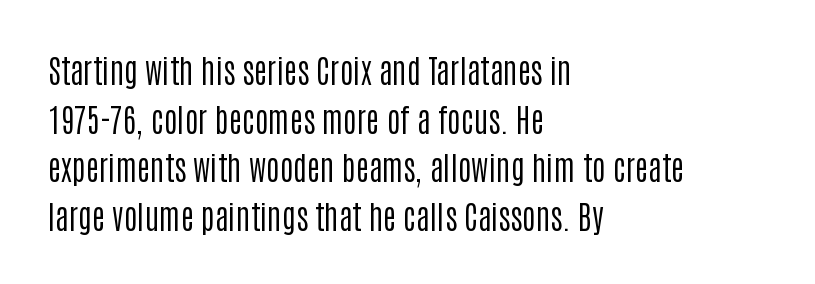
{"serif": "no", "italic": "no", "bold": "no", "weight": "regular", "width": "condensed", "stroke_contrast": "low", "x_height": "large", "monospaced": "no", "underline": "no", "align": "left", "line_spacing": "normal", "line_spacing_ratio": 1.52, "letter_spacing": "normal", "letter_spacing_em": 0.0, "glyph_px": 32}
